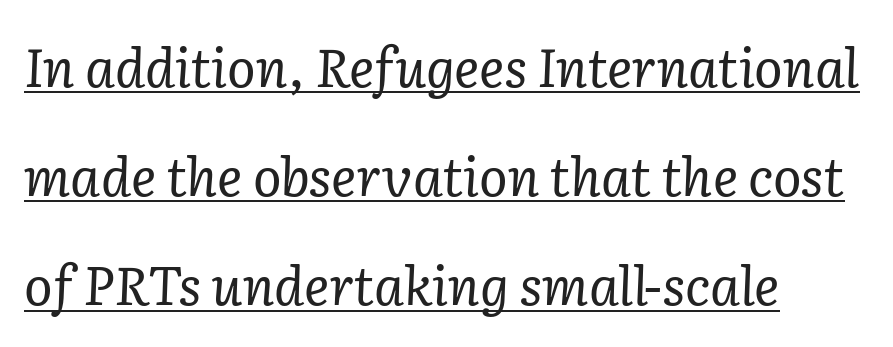
Q: Is the text bold? A: No.
Q: Is the text italic (slanted)? A: Yes, it leans right by about 2 degrees.
Q: Is the typeface a serif or a sans-serif typeface? A: Serif.
Q: Is the text underlined? A: Yes.
Q: How is the paragraph aligned? A: Left-aligned.
Q: Is the spacing between letters normal or unusually wide? A: Normal.
Q: Is the spacing between lines tight, normal or loose? A: Loose.
Q: Width (condensed, normal, or wide)? A: Normal.
Q: Stroke contrast? A: Low.
Q: x-height? A: Medium.
Q: Monospaced? A: No.
